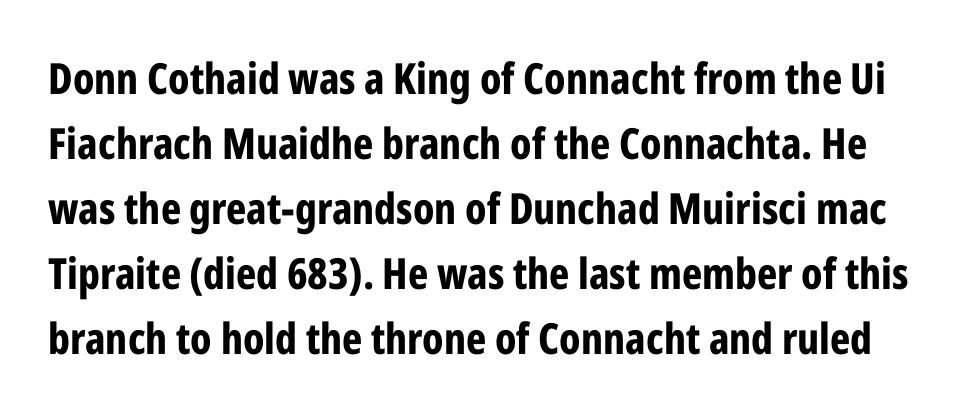
The zone under the glyphs is completely vacant. What's the leading like? Ordinary, nothing unusual. What weight is shown? A full bold with thick strokes. The letters advance in unequal steps, a hallmark of proportional type.
